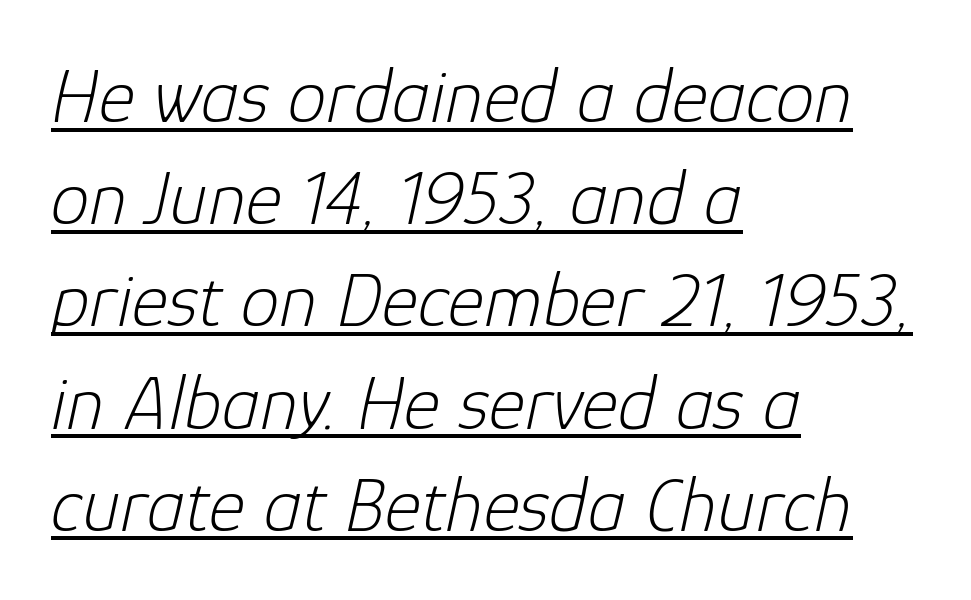
The image shows 78 px light type, italic (leaning right); set left-aligned, normal line spacing (1.31x), normal letter spacing, underlined; low stroke contrast and a medium x-height.
